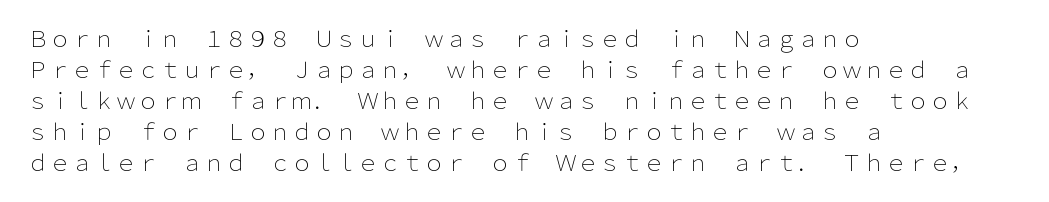
Q: Is the text bold? A: No.
Q: Is the text italic (slanted)? A: No, it is upright.
Q: Is the text underlined? A: No.
Q: How is the paragraph aligned? A: Left-aligned.
Q: Is the spacing between letters normal or unusually wide? A: Normal.
Q: Is the spacing between lines tight, normal or loose? A: Normal.
